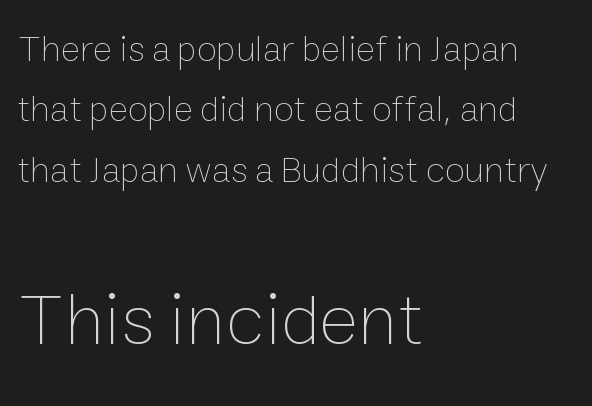
Q: Is the text bold? A: No.
Q: Is the text italic (slanted)? A: No, it is upright.
Q: Is the text underlined? A: No.
Q: How is the paragraph aligned? A: Left-aligned.
Q: Is the spacing between letters normal or unusually wide? A: Normal.
Q: Is the spacing between lines tight, normal or loose? A: Normal.
Q: Which block of text is set in a larger size, the first (top) or the second (bottom)? A: The second (bottom) one.
Q: Width (condensed, normal, or wide)? A: Normal.
Q: Stroke contrast? A: Low.
Q: x-height? A: Medium.
Q: Monospaced? A: No.
